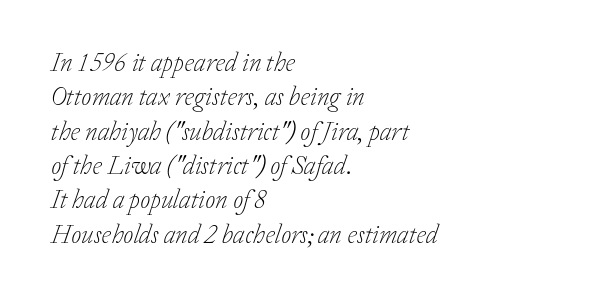
{"italic": "yes", "lean": "right", "slant_degrees": 20, "bold": "no", "underline": "no", "align": "left", "line_spacing": "normal", "line_spacing_ratio": 1.32, "letter_spacing": "normal", "letter_spacing_em": 0.0, "glyph_px": 26}
